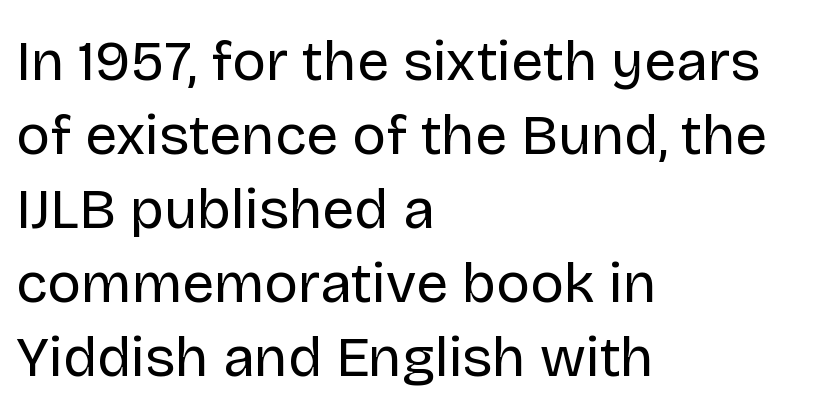
This reads as an unemphasized weight, regular at the heaviest. The passage shown is typeset with a sans-serif family. Clear beneath every line of the passage. Looks like regular typesetting: each glyph gets only the width it needs. When letters stand straight like this, we call the style roman or upright.
